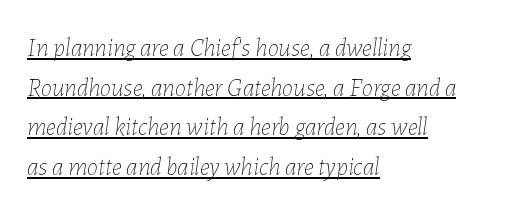
The words here are underlined. Casual observation: everything's shoved over to the left. The face used here has a pronounced slope to its letters. The type is set solid horizontally, with unmodified tracking. Stroke thickness stays within the range of a standard reading face or lighter. Baseline-to-baseline distance is the conventional proportion of letter height.
